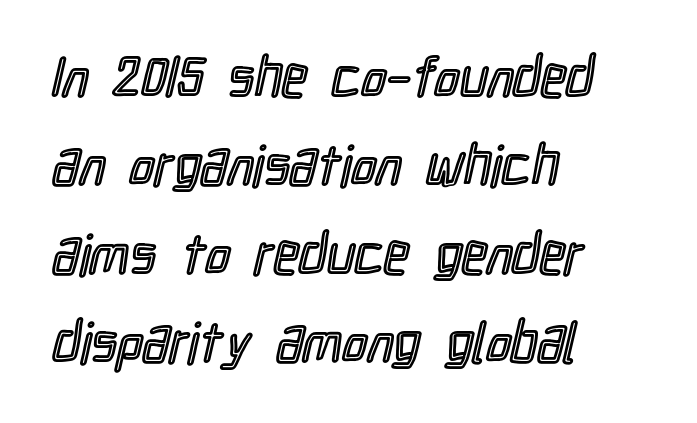
Q: Is the text italic (slanted)? A: Yes.
Q: Is the text underlined? A: No.
Q: How is the paragraph aligned? A: Left-aligned.
Q: Is the spacing between letters normal or unusually wide? A: Normal.
Q: Is the spacing between lines tight, normal or loose? A: Normal.
Q: Width (condensed, normal, or wide)? A: Condensed.
Q: x-height? A: Medium.
Q: Monospaced? A: No.
